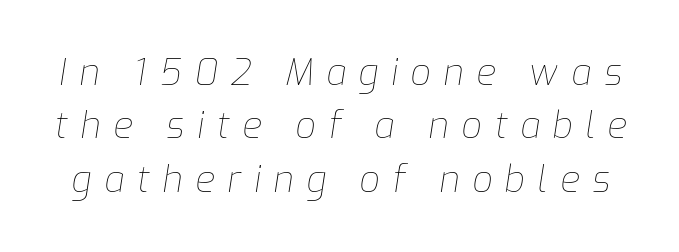
Q: Is the text bold? A: No.
Q: Is the text italic (slanted)? A: Yes, it leans right by about 9 degrees.
Q: Is the text underlined? A: No.
Q: Is the spacing between letters normal or unusually wide? A: Unusually wide.
Q: Is the spacing between lines tight, normal or loose? A: Normal.
Q: Width (condensed, normal, or wide)? A: Normal.
Q: Stroke contrast? A: Low.
Q: x-height? A: Medium.
Q: Monospaced? A: No.
